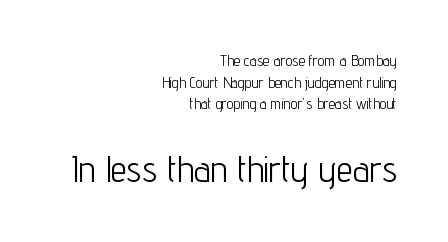
Only glyphs here, with clear space below each row. The characters display no serif detailing; their extremities are plain. How are the letters spaced? Ordinarily, with no added tracking. The passage is arranged like a letterhead date or caption credit — flush right. Leading matches the norm, producing a regular column.
